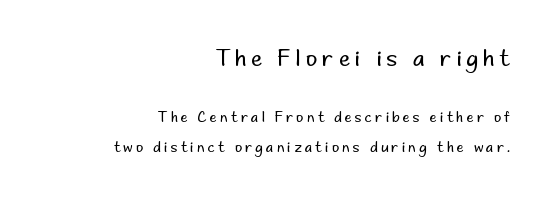
The image shows 22 px text type, upright; set right-aligned, loose line spacing (2.12x), unusually wide letter spacing (+0.23 em), not underlined; the first (top) block is 1.57x larger.
